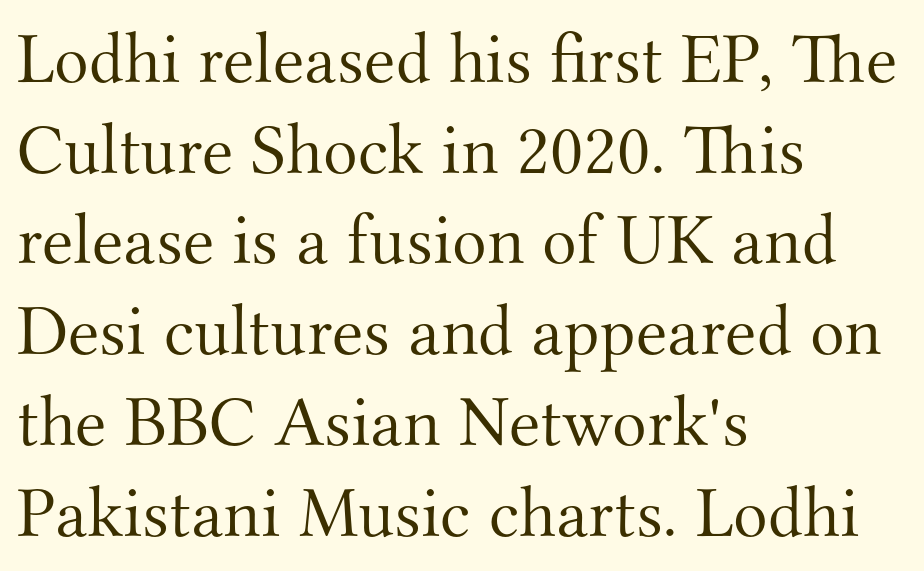
The image shows 72 px light serif type, upright; set left-aligned, normal line spacing (1.26x), normal letter spacing, not underlined; medium stroke contrast and a small x-height.
